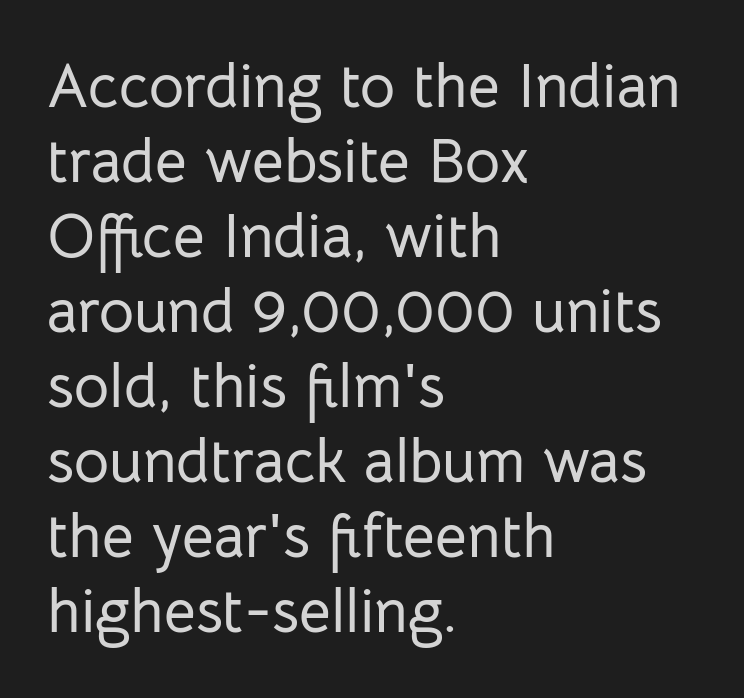
Q: Is the text italic (slanted)? A: No, it is upright.
Q: Is the typeface a serif or a sans-serif typeface? A: Sans-serif.
Q: Is the text underlined? A: No.
Q: How is the paragraph aligned? A: Left-aligned.
Q: Is the spacing between letters normal or unusually wide? A: Normal.
Q: Width (condensed, normal, or wide)? A: Normal.
Q: Stroke contrast? A: Low.
Q: x-height? A: Medium.
Q: Monospaced? A: No.
